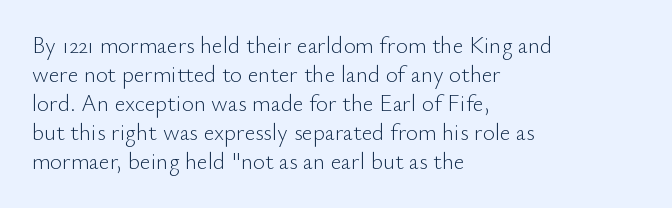
{"italic": "no", "bold": "no", "underline": "no", "align": "left", "line_spacing": "normal", "line_spacing_ratio": 1.26, "letter_spacing": "normal", "letter_spacing_em": 0.0, "glyph_px": 23}
